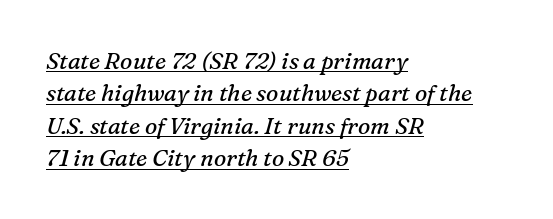
Q: Is the text bold? A: No.
Q: Is the text italic (slanted)? A: Yes, it leans right by about 16 degrees.
Q: Is the text underlined? A: Yes.
Q: How is the paragraph aligned? A: Left-aligned.
Q: Is the spacing between letters normal or unusually wide? A: Normal.
Q: Is the spacing between lines tight, normal or loose? A: Normal.
